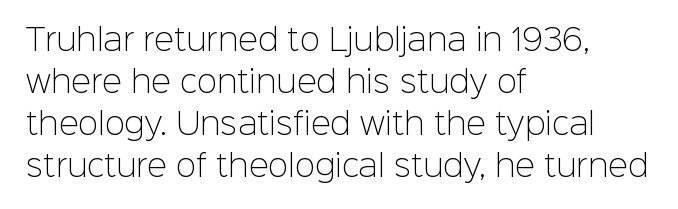
Q: Is the text bold? A: No.
Q: Is the text italic (slanted)? A: No, it is upright.
Q: Is the typeface a serif or a sans-serif typeface? A: Sans-serif.
Q: Is the text underlined? A: No.
Q: How is the paragraph aligned? A: Left-aligned.
Q: Is the spacing between letters normal or unusually wide? A: Normal.
Q: Is the spacing between lines tight, normal or loose? A: Normal.
Q: Width (condensed, normal, or wide)? A: Normal.
Q: Stroke contrast? A: Low.
Q: x-height? A: Medium.
Q: Monospaced? A: No.
